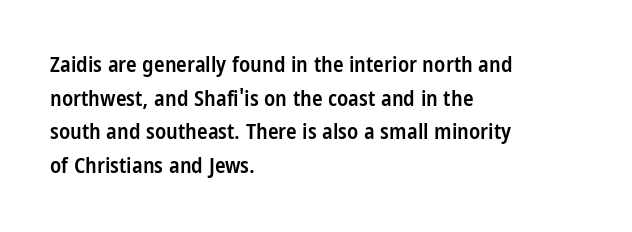
The image shows 22 px text type, upright; set left-aligned, normal line spacing (1.53x), normal letter spacing, not underlined.
